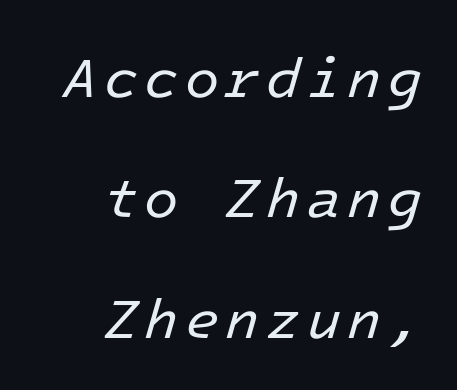
Q: Is the text bold? A: No.
Q: Is the text italic (slanted)? A: Yes, it leans right by about 16 degrees.
Q: Is the text underlined? A: No.
Q: How is the paragraph aligned? A: Right-aligned.
Q: Is the spacing between lines tight, normal or loose? A: Loose.
Q: Width (condensed, normal, or wide)? A: Normal.
Q: Stroke contrast? A: Low.
Q: x-height? A: Medium.
Q: Monospaced? A: Yes.
